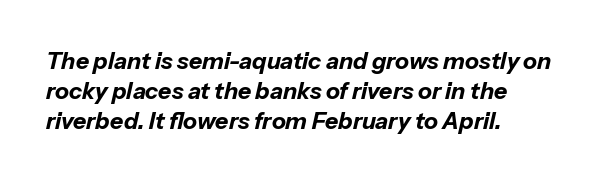
Compared with an ordinary text face, these strokes are far heavier — a full bold. The face used here has a pronounced slope to its letters. Unmarked baselines from the first word to the last. Evenly set lines give the paragraph a standard silhouette.
